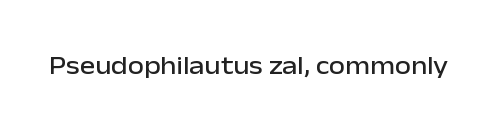
Q: Is the text italic (slanted)? A: No, it is upright.
Q: Is the text underlined? A: No.
Q: Is the spacing between letters normal or unusually wide? A: Normal.
